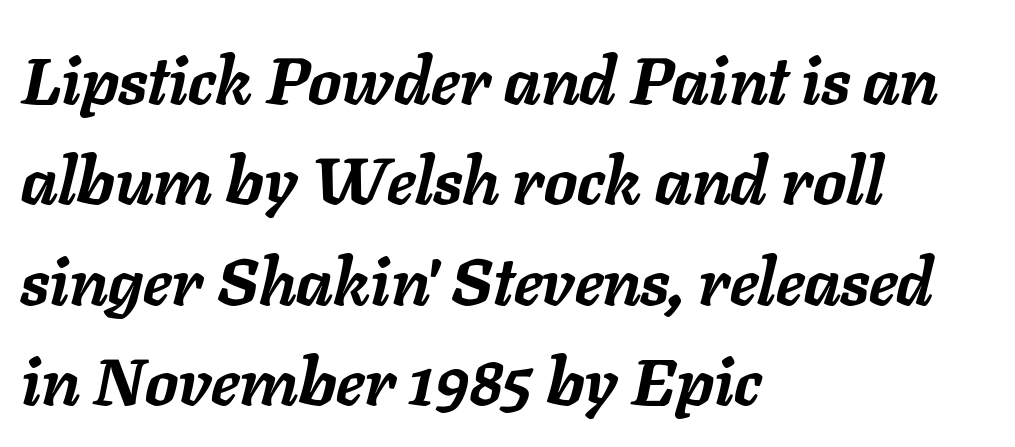
Would a proofreader flag this as italicized? Yes. Words float on clear page, feet unadorned. The font is running at its bold setting. Interline gaps are of average width in this sample. Reading down the block, your eye returns to a fixed left position each line.
